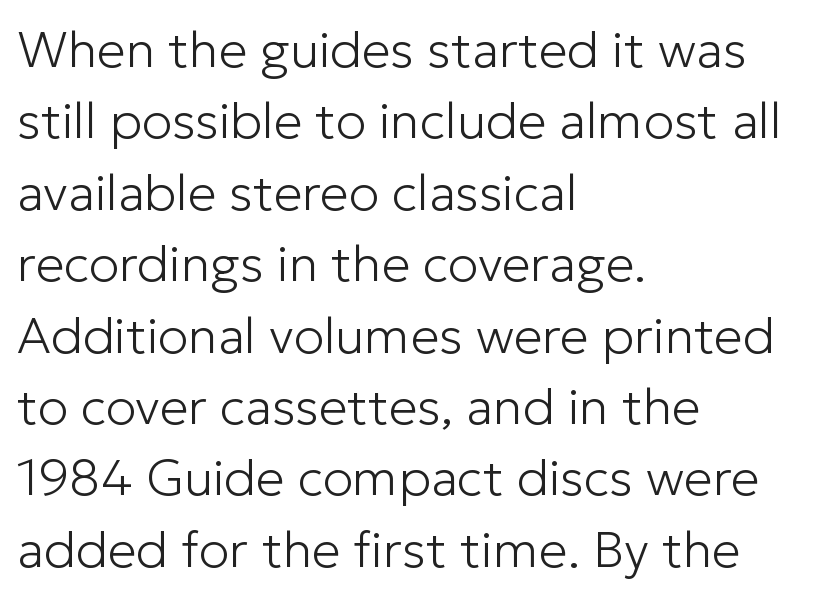
The image shows 51 px light sans-serif type, upright; set left-aligned, normal line spacing (1.4x), normal letter spacing, not underlined; low stroke contrast and a medium x-height.
